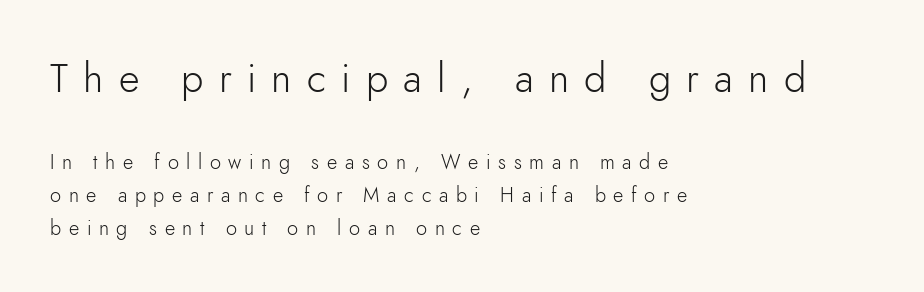
The image shows 40 px light sans-serif type, upright; set left-aligned, normal line spacing (1.65x), unusually wide letter spacing (+0.38 em), not underlined; the first (top) block is 2.0x larger; low stroke contrast and a small x-height.
